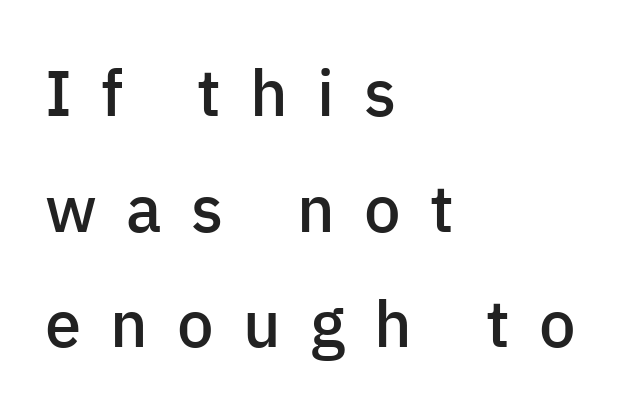
The letters stand upright; this is a roman face. The rendering uses natural spacing where letterforms have individual widths. Its strokes are somewhat broadened, the hallmark of semibold type. The letters are spread apart with noticeably loose tracking. Honestly, there is no underline to notice here at all.
